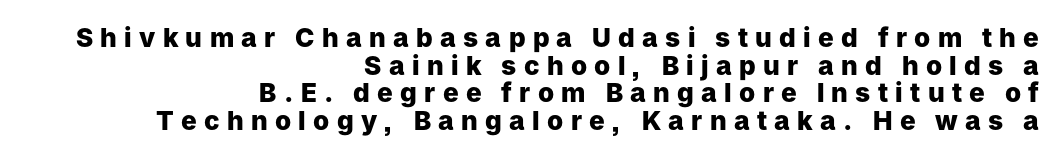
{"italic": "no", "bold": "yes", "underline": "no", "align": "right", "line_spacing": "tight", "line_spacing_ratio": 1.06, "letter_spacing": "wide", "letter_spacing_em": 0.28, "glyph_px": 26}
